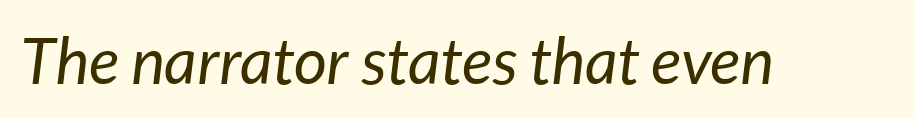
{"italic": "yes", "lean": "right", "slant_degrees": 7, "bold": "no", "weight": "regular", "width": "normal", "stroke_contrast": "low", "x_height": "medium", "monospaced": "no", "underline": "no", "letter_spacing": "normal", "letter_spacing_em": 0.0, "glyph_px": 64}
